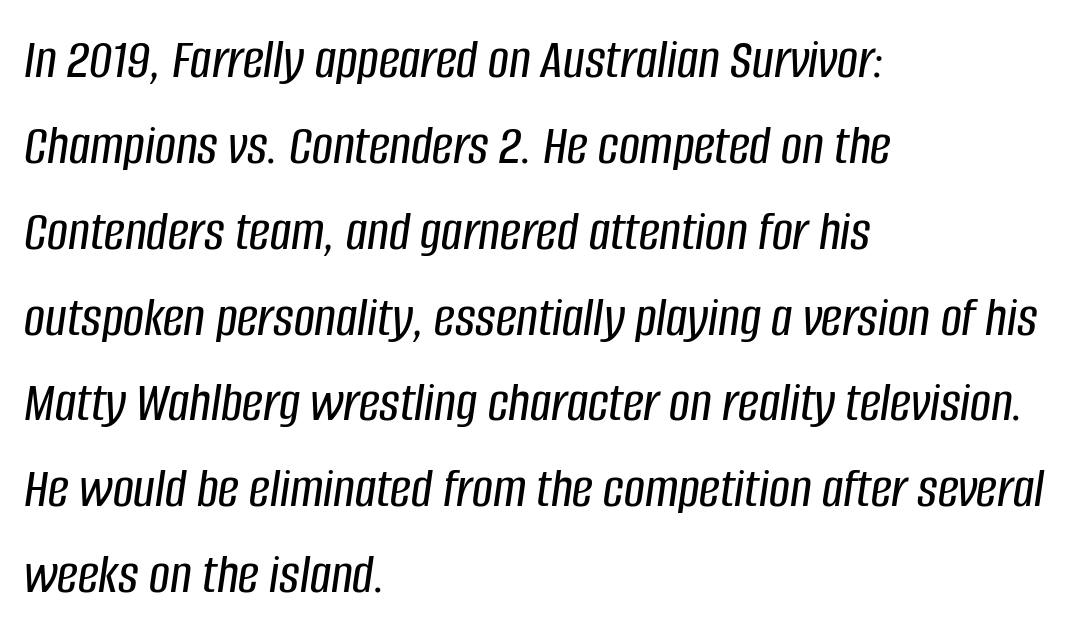
Q: Is the text italic (slanted)? A: Yes, it leans right by about 8 degrees.
Q: Is the text underlined? A: No.
Q: How is the paragraph aligned? A: Left-aligned.
Q: Is the spacing between letters normal or unusually wide? A: Normal.
Q: Is the spacing between lines tight, normal or loose? A: Normal.
Q: Width (condensed, normal, or wide)? A: Condensed.
Q: Stroke contrast? A: Low.
Q: x-height? A: Large.
Q: Monospaced? A: No.
